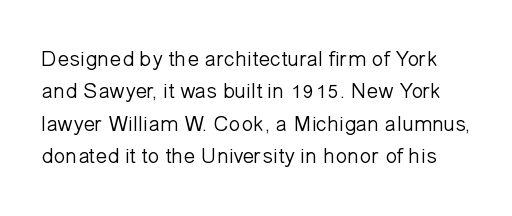
Interline gaps are of average width in this sample. It's the straight-up-and-down kind of type. Look at the tracking — it's just the regular setting, nothing added. Quick note: underline off.
